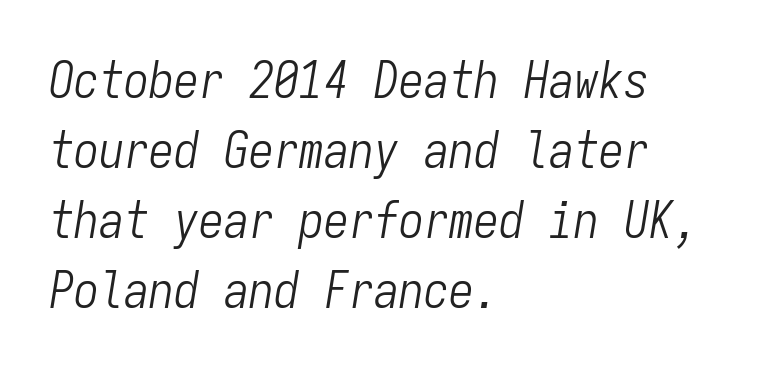
Beneath every word, the page is bare. The letters are slanted; this is an italic face. How are the letters spaced? Ordinarily, with no added tracking. Each line starts at the same left margin while the right side varies. The strokes carry an ordinary text weight at most. Vertical spacing — default.
